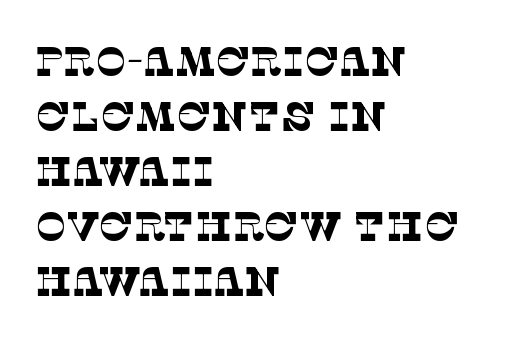
The image shows 41 px thin serif type; set left-aligned, normal line spacing (1.34x), normal letter spacing, not underlined; low stroke contrast and a large x-height.
